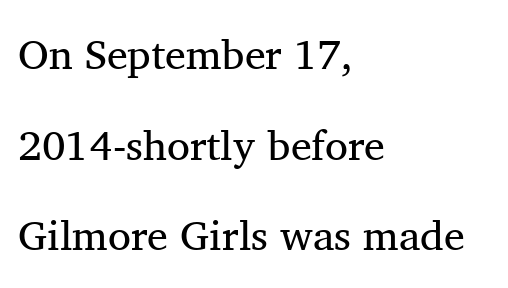
Only glyphs here, with clear space below each row. Whoever set this chose breathing room over compactness in the vertical rhythm. Where is the straight margin? On the left. Tracking value appears to be zero — textbook default spacing. Are there feet on the stems? There are — it's a serif. Weight class: somewhere from thin through regular.
